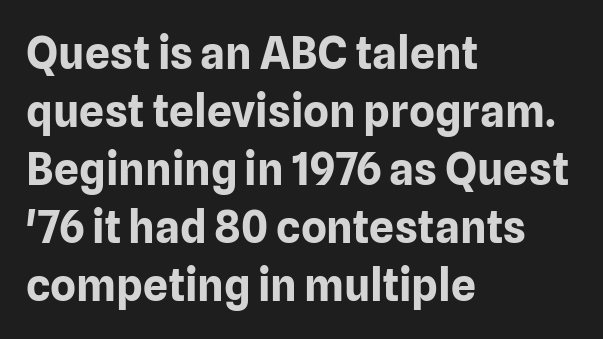
Do the letters lean? They stand straight. Think of a printed novel: that variable character pitch is what you see here. The line texture is even and compact thanks to regular tracking. Is there much room between lines? A standard amount, neither cramped nor airy. Horizontally, the lines are justified to the leading edge only. Is the type bold? Yes — the strokes are clearly thick and heavy.
